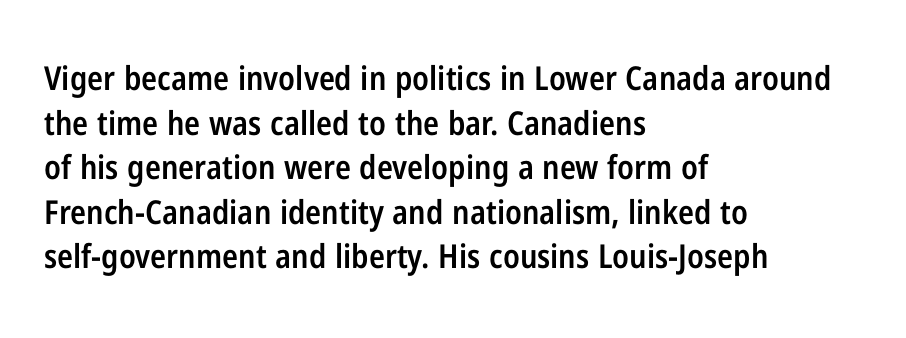
The image shows 33 px semibold, condensed sans-serif type, upright; set left-aligned, normal line spacing (1.35x), normal letter spacing, not underlined; low stroke contrast and a medium x-height.
